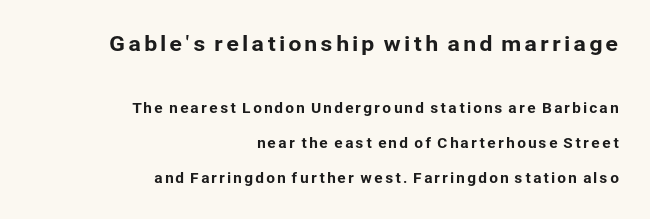
{"italic": "no", "underline": "no", "align": "right", "line_spacing": "loose", "line_spacing_ratio": 2.5, "larger_block": "first", "size_ratio": 1.5, "glyph_px": 21}
